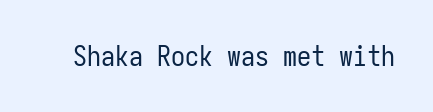
Q: Is the text bold? A: No.
Q: Is the text italic (slanted)? A: No, it is upright.
Q: Is the typeface a serif or a sans-serif typeface? A: Sans-serif.
Q: Is the text underlined? A: No.
Q: Is the spacing between letters normal or unusually wide? A: Normal.
Q: Width (condensed, normal, or wide)? A: Condensed.
Q: Stroke contrast? A: Low.
Q: x-height? A: Medium.
Q: Monospaced? A: Yes.
